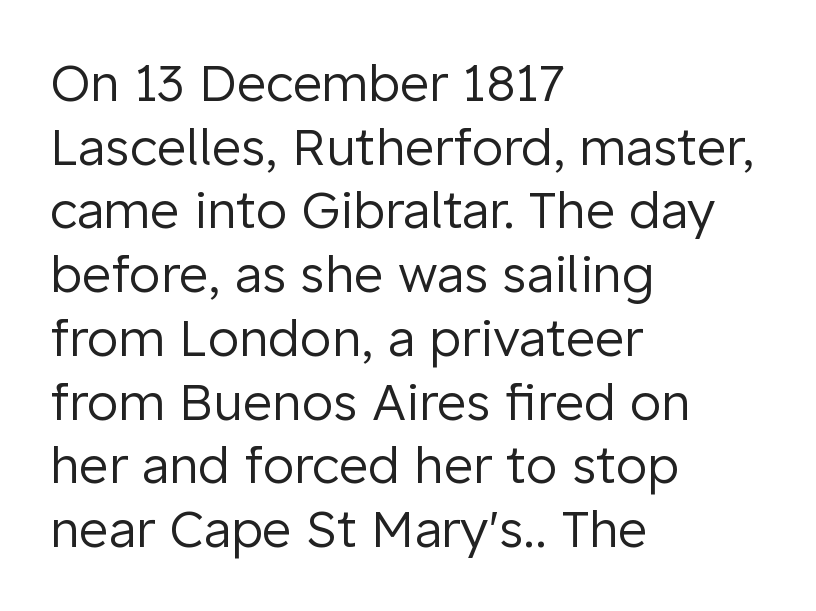
{"serif": "no", "italic": "no", "bold": "no", "weight": "regular", "width": "normal", "stroke_contrast": "low", "x_height": "medium", "monospaced": "no", "underline": "no", "align": "left", "line_spacing": "normal", "line_spacing_ratio": 1.25, "letter_spacing": "normal", "letter_spacing_em": 0.0, "glyph_px": 51}
